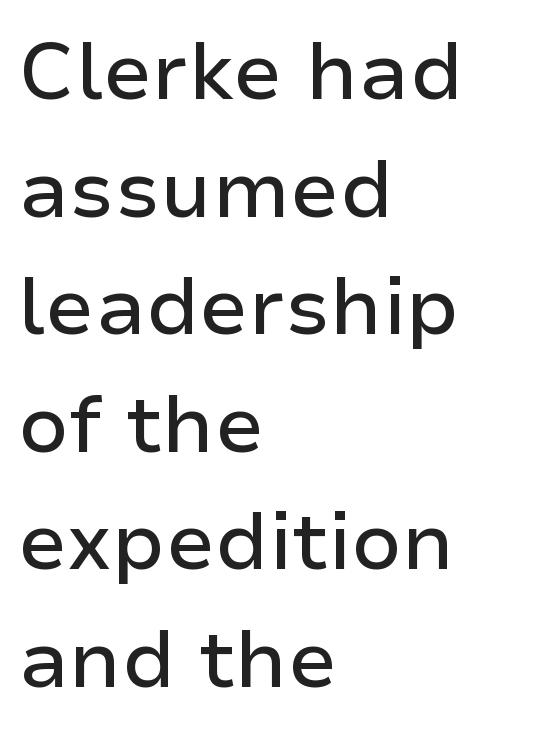
If you measured baseline to baseline, you'd find a middling distance. Stroke terminals: plain, sans-serif. Spacing verdict: proportional, widths tailored to each character. This rendering uses left alignment, leaving the right contour irregular.
